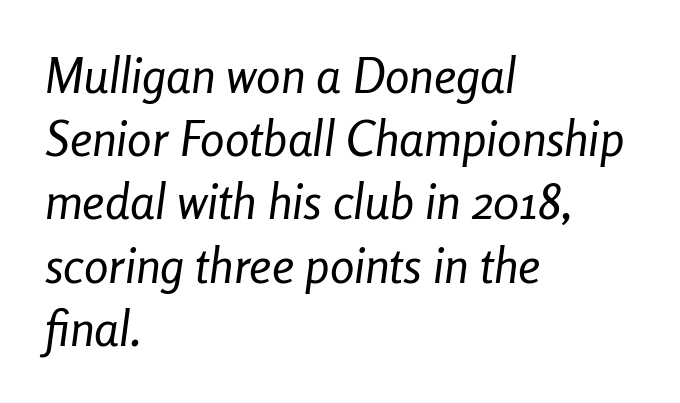
Q: Is the text bold? A: No.
Q: Is the text italic (slanted)? A: Yes, it leans right by about 8 degrees.
Q: Is the text underlined? A: No.
Q: How is the paragraph aligned? A: Left-aligned.
Q: Is the spacing between letters normal or unusually wide? A: Normal.
Q: Is the spacing between lines tight, normal or loose? A: Normal.
Q: Width (condensed, normal, or wide)? A: Condensed.
Q: Stroke contrast? A: Low.
Q: x-height? A: Medium.
Q: Monospaced? A: No.
